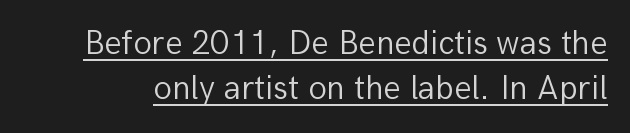
{"serif": "no", "italic": "no", "bold": "no", "weight": "light", "width": "normal", "stroke_contrast": "low", "x_height": "medium", "monospaced": "no", "underline": "yes", "line_spacing": "normal", "line_spacing_ratio": 1.31, "letter_spacing": "normal", "letter_spacing_em": 0.0, "glyph_px": 34}
